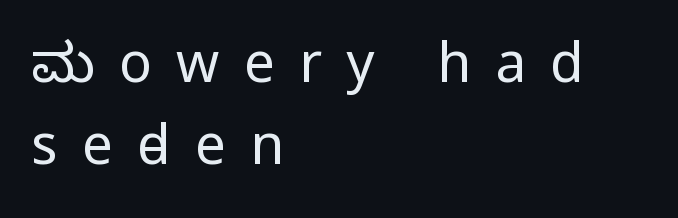
Type without underlining. The text was rendered using a sans face with plain stroke endings. When letters stand straight like this, we call the style roman or upright. Stems here are at most as thick as an everyday book face. A classic flush-left, rag-right setting is used for this passage. The letters are spread apart with noticeably loose tracking.
